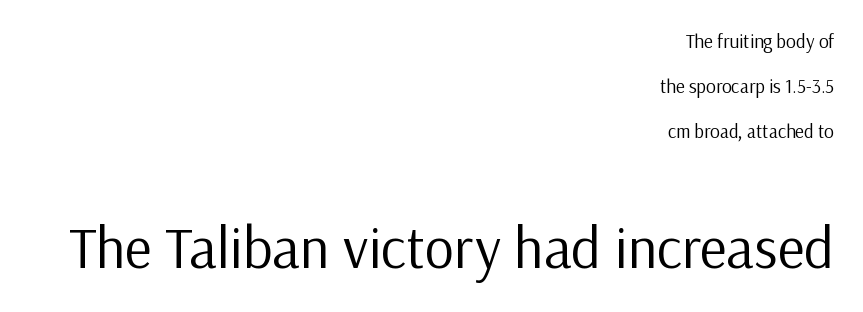
Q: Is the text bold? A: No.
Q: Is the text italic (slanted)? A: No, it is upright.
Q: Is the typeface a serif or a sans-serif typeface? A: Sans-serif.
Q: Is the text underlined? A: No.
Q: How is the paragraph aligned? A: Right-aligned.
Q: Is the spacing between letters normal or unusually wide? A: Normal.
Q: Is the spacing between lines tight, normal or loose? A: Loose.
Q: Which block of text is set in a larger size, the first (top) or the second (bottom)? A: The second (bottom) one.
Q: Width (condensed, normal, or wide)? A: Normal.
Q: Stroke contrast? A: Low.
Q: x-height? A: Medium.
Q: Monospaced? A: No.
